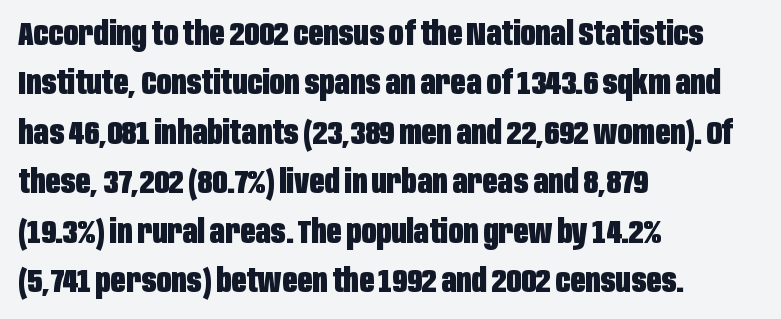
The specimen omits any rule beneath the text block's lines. Looks like regular typesetting: each glyph gets only the width it needs. The lines sit at an ordinary, default distance from one another. Note: no serifs on the glyphs. Short note: letters normally spaced.
